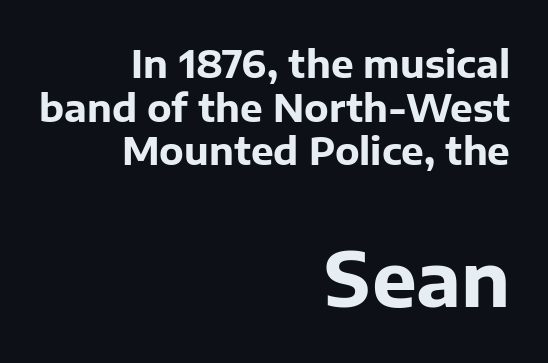
{"serif": "no", "italic": "no", "bold": "yes", "weight": "bold", "width": "normal", "stroke_contrast": "low", "x_height": "medium", "monospaced": "no", "underline": "no", "align": "right", "line_spacing": "tight", "line_spacing_ratio": 1.15, "letter_spacing": "normal", "letter_spacing_em": 0.0, "larger_block": "second", "size_ratio": 1.97, "glyph_px": 75}
